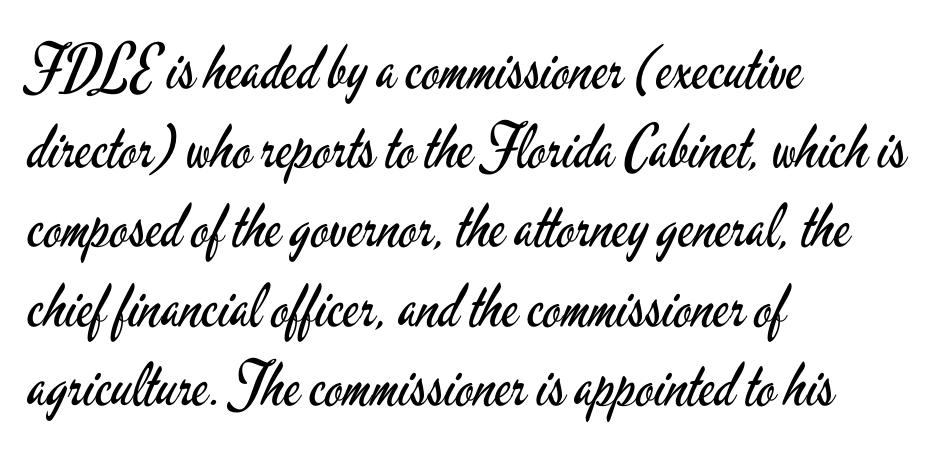
Q: Is the text bold? A: No.
Q: Is the text italic (slanted)? A: Yes.
Q: Is the typeface a serif or a sans-serif typeface? A: Sans-serif.
Q: Is the text underlined? A: No.
Q: How is the paragraph aligned? A: Left-aligned.
Q: Is the spacing between letters normal or unusually wide? A: Normal.
Q: Is the spacing between lines tight, normal or loose? A: Normal.
Q: Width (condensed, normal, or wide)? A: Condensed.
Q: Stroke contrast? A: Low.
Q: x-height? A: Small.
Q: Monospaced? A: No.
